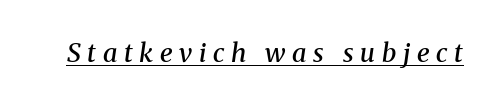
Q: Is the text bold? A: Semi-bold.
Q: Is the text italic (slanted)? A: Yes, it leans right by about 8 degrees.
Q: Is the text underlined? A: Yes.
Q: Is the spacing between letters normal or unusually wide? A: Unusually wide.
